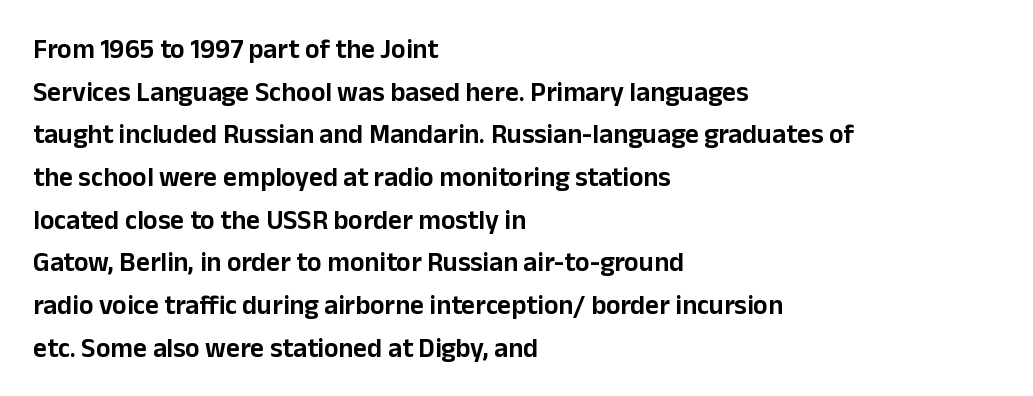
{"italic": "no", "underline": "no", "align": "left", "line_spacing": "normal", "line_spacing_ratio": 1.58, "letter_spacing": "normal", "letter_spacing_em": 0.0, "glyph_px": 27}
